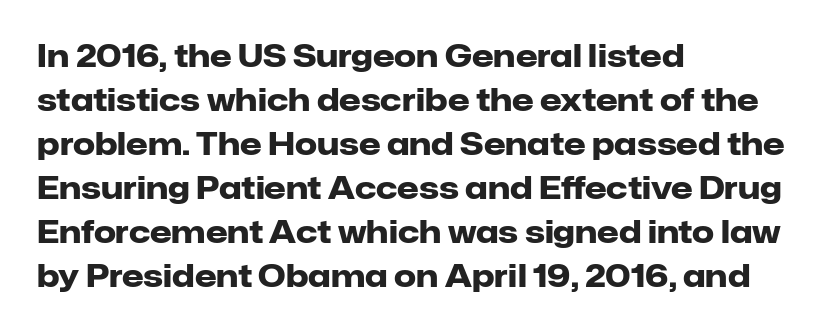
Q: Is the text bold? A: Yes.
Q: Is the text italic (slanted)? A: No, it is upright.
Q: Is the typeface a serif or a sans-serif typeface? A: Sans-serif.
Q: Is the text underlined? A: No.
Q: How is the paragraph aligned? A: Left-aligned.
Q: Is the spacing between letters normal or unusually wide? A: Normal.
Q: Is the spacing between lines tight, normal or loose? A: Normal.
Q: Width (condensed, normal, or wide)? A: Normal.
Q: Stroke contrast? A: Low.
Q: x-height? A: Medium.
Q: Monospaced? A: No.
